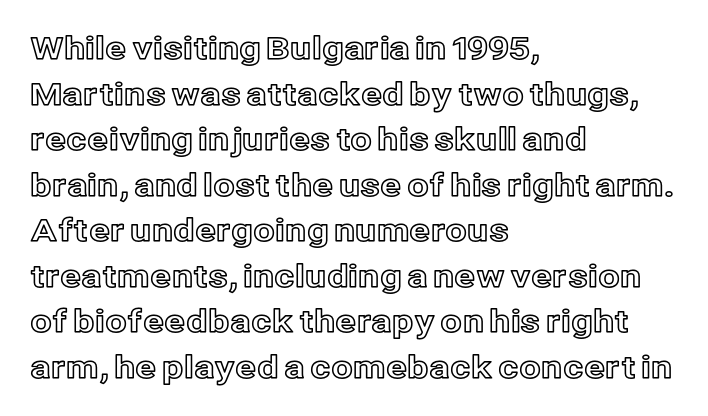
Q: Is the text italic (slanted)? A: No, it is upright.
Q: Is the text underlined? A: No.
Q: How is the paragraph aligned? A: Left-aligned.
Q: Is the spacing between letters normal or unusually wide? A: Normal.
Q: Is the spacing between lines tight, normal or loose? A: Normal.
Q: Width (condensed, normal, or wide)? A: Normal.
Q: x-height? A: Medium.
Q: Monospaced? A: No.
